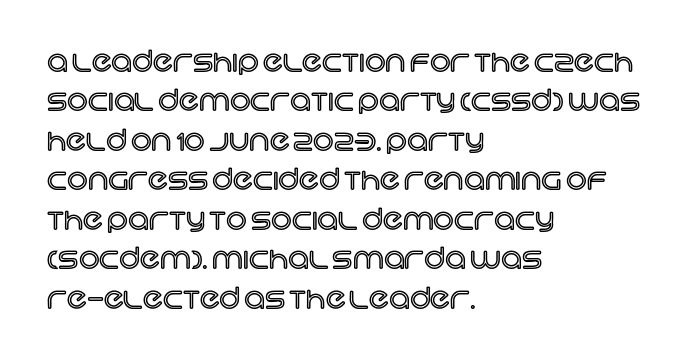
Q: Is the text italic (slanted)? A: No, it is upright.
Q: Is the text underlined? A: No.
Q: How is the paragraph aligned? A: Left-aligned.
Q: Is the spacing between letters normal or unusually wide? A: Normal.
Q: Is the spacing between lines tight, normal or loose? A: Normal.
Q: Width (condensed, normal, or wide)? A: Normal.
Q: x-height? A: Large.
Q: Monospaced? A: No.
